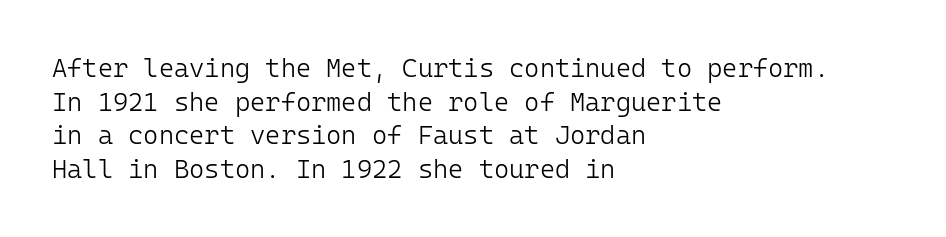
{"italic": "no", "bold": "no", "underline": "no", "align": "left", "line_spacing": "normal", "line_spacing_ratio": 1.29, "letter_spacing": "normal", "letter_spacing_em": 0.0, "glyph_px": 26}
